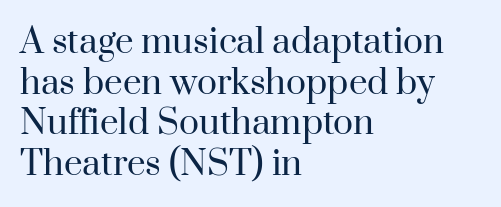
Caption: face not bold, strokes unweighted. Note: serifs present on the glyphs. The glyphs are unaccompanied by any horizontal stroke below them. Notice how the stems are strictly vertical — no italics here. The horizontal fit of the characters is conventional and even.
